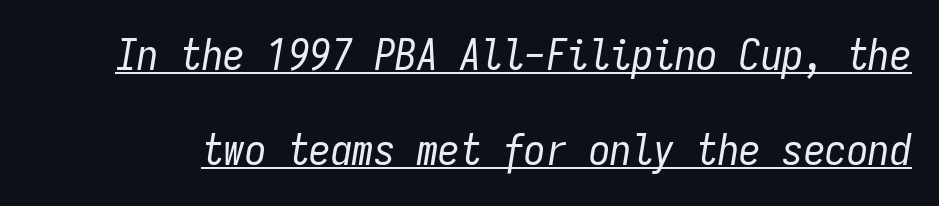
Spacing verdict: monospaced, one width for all characters. Does a line run under the words? Yes, clearly. Baseline-to-baseline distance is far greater than the letter height. Vertical stems look standard width or narrower in stroke. The passage shown leans; its letterforms are oblique.
